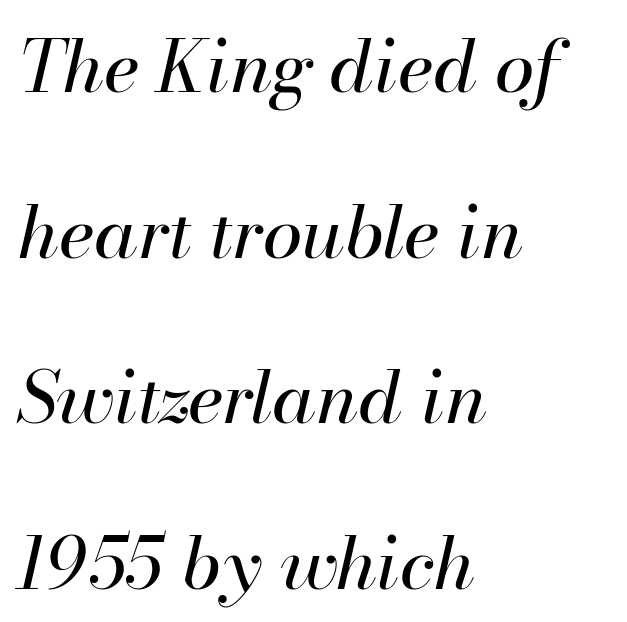
The image shows 72 px regular-weight type, italic (leaning right); set left-aligned, loose line spacing (2.3x), normal letter spacing, not underlined; high stroke contrast and a small x-height.
